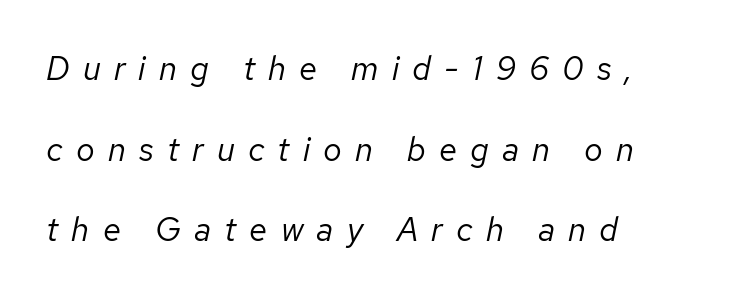
Q: Is the text bold? A: No.
Q: Is the text italic (slanted)? A: Yes, it leans right by about 12 degrees.
Q: Is the text underlined? A: No.
Q: How is the paragraph aligned? A: Left-aligned.
Q: Is the spacing between letters normal or unusually wide? A: Unusually wide.
Q: Is the spacing between lines tight, normal or loose? A: Loose.
Q: Width (condensed, normal, or wide)? A: Normal.
Q: Stroke contrast? A: Low.
Q: x-height? A: Medium.
Q: Monospaced? A: No.
